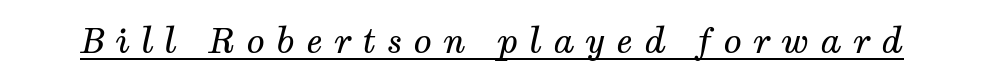
Substantial extra tracking has been applied to these lines. Is the stroke heavy? The answer is a plain regular-or-lighter. The glyphs in this specimen are seriffed. Italic? Definitely — the glyphs are oblique.
